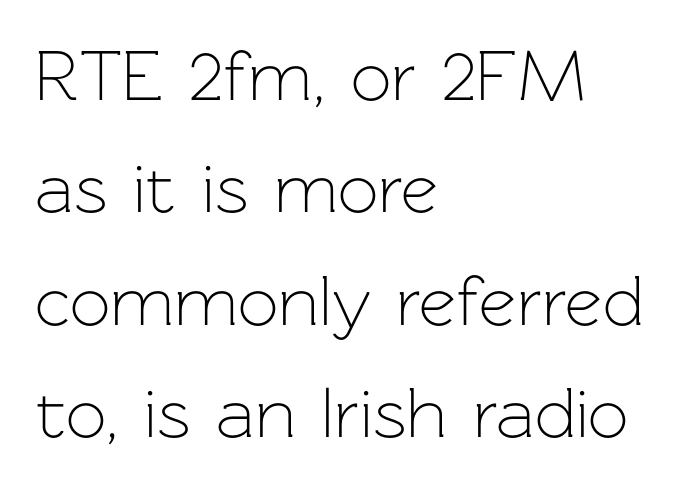
Q: Is the text bold? A: No.
Q: Is the text italic (slanted)? A: No, it is upright.
Q: Is the typeface a serif or a sans-serif typeface? A: Sans-serif.
Q: Is the text underlined? A: No.
Q: How is the paragraph aligned? A: Left-aligned.
Q: Is the spacing between letters normal or unusually wide? A: Normal.
Q: Is the spacing between lines tight, normal or loose? A: Normal.
Q: Width (condensed, normal, or wide)? A: Normal.
Q: Stroke contrast? A: Low.
Q: x-height? A: Medium.
Q: Monospaced? A: No.
